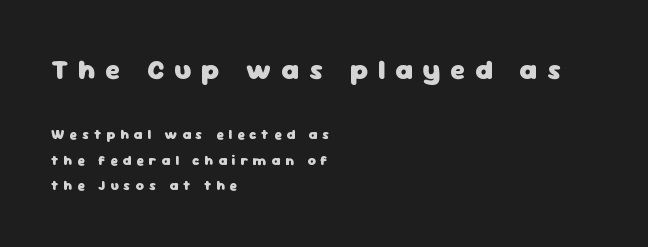
Lines of text with bare space underneath. Which margin do the lines hug? The left one — the right edge is uneven. The face used here is rendered with a markedly widened letterfit. Does the type have serifs? No, each stem ends abruptly. The passage shown is typed in a proportional face where columns would drift. The lettering holds an erect, upright posture throughout.
